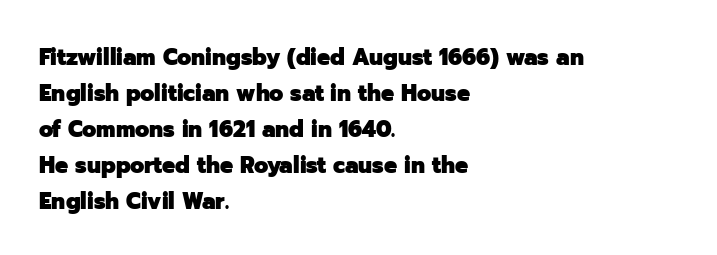
{"italic": "no", "bold": "yes", "underline": "no", "align": "left", "line_spacing": "normal", "line_spacing_ratio": 1.56, "letter_spacing": "normal", "letter_spacing_em": 0.0, "glyph_px": 23}
